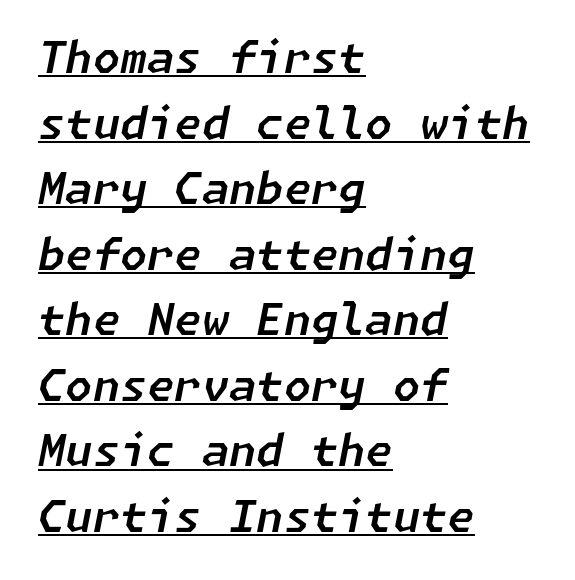
Q: Is the text italic (slanted)? A: Yes, it leans right by about 11 degrees.
Q: Is the text underlined? A: Yes.
Q: How is the paragraph aligned? A: Left-aligned.
Q: Is the spacing between letters normal or unusually wide? A: Normal.
Q: Is the spacing between lines tight, normal or loose? A: Normal.
Q: Width (condensed, normal, or wide)? A: Normal.
Q: Stroke contrast? A: Low.
Q: x-height? A: Medium.
